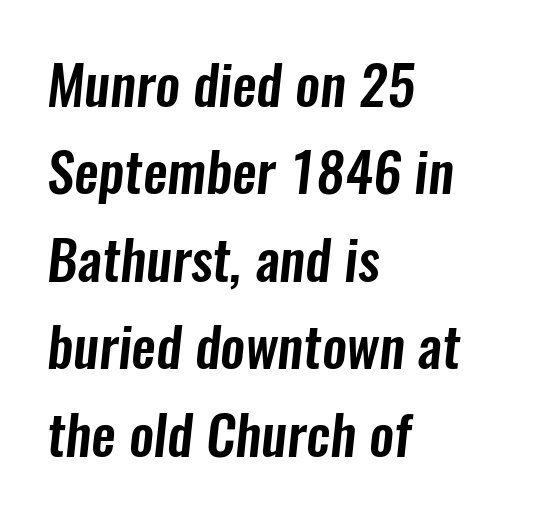
This sample has the flowing, uneven cadence of proportional lettering. The baseline area is clear. Tracking value appears to be zero — textbook default spacing. Vertical spacing — default.
